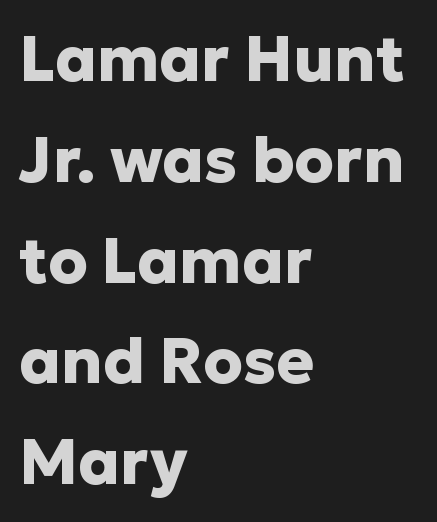
{"serif": "no", "italic": "no", "bold": "yes", "weight": "heavy", "width": "normal", "stroke_contrast": "low", "x_height": "medium", "monospaced": "no", "underline": "no", "align": "left", "line_spacing": "normal", "line_spacing_ratio": 1.6, "letter_spacing": "normal", "letter_spacing_em": 0.0, "glyph_px": 63}
